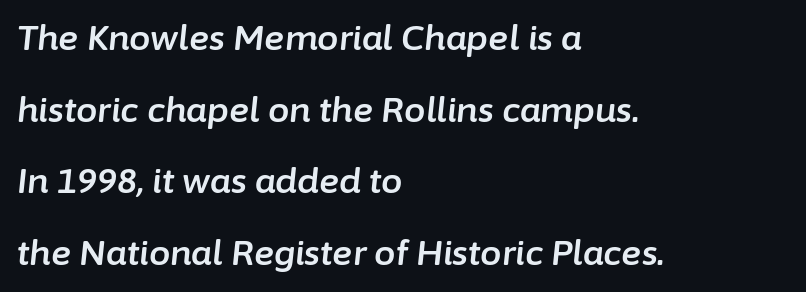
Q: Is the text italic (slanted)? A: Yes, it leans right by about 6 degrees.
Q: Is the text underlined? A: No.
Q: How is the paragraph aligned? A: Left-aligned.
Q: Is the spacing between letters normal or unusually wide? A: Normal.
Q: Is the spacing between lines tight, normal or loose? A: Loose.
Q: Width (condensed, normal, or wide)? A: Normal.
Q: Stroke contrast? A: Low.
Q: x-height? A: Medium.
Q: Monospaced? A: No.
